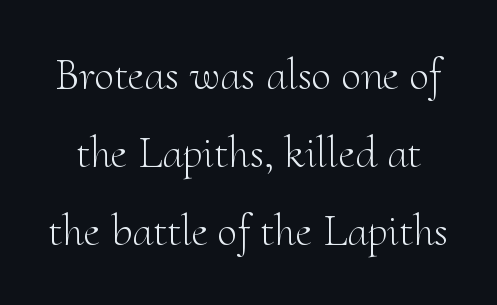
{"serif": "yes", "italic": "no", "bold": "no", "weight": "light", "width": "normal", "stroke_contrast": "medium", "x_height": "small", "monospaced": "no", "underline": "no", "line_spacing_ratio": 1.73, "letter_spacing": "normal", "letter_spacing_em": 0.0, "glyph_px": 45}
